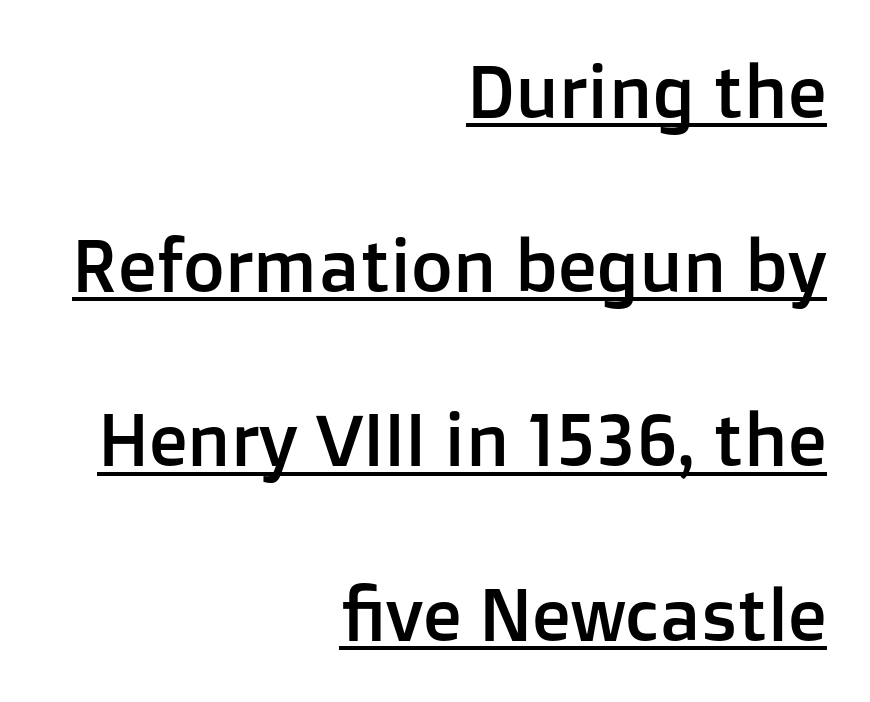
{"serif": "no", "italic": "no", "width": "normal", "stroke_contrast": "low", "x_height": "medium", "monospaced": "no", "underline": "yes", "align": "right", "line_spacing": "loose", "line_spacing_ratio": 2.42, "letter_spacing": "normal", "letter_spacing_em": 0.0, "glyph_px": 72}
